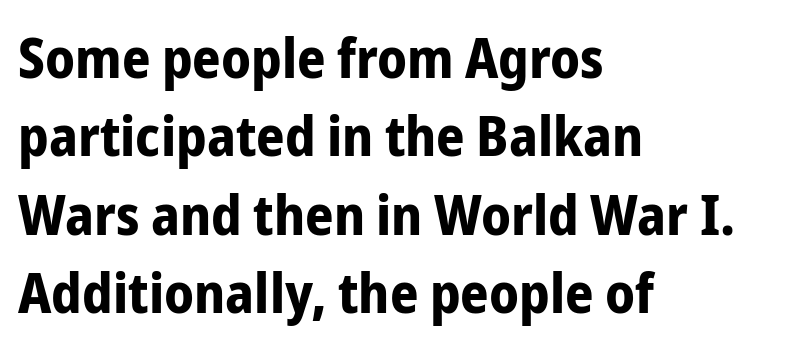
The image shows 56 px bold, condensed sans-serif type, upright; set left-aligned, normal line spacing (1.4x), normal letter spacing, not underlined; low stroke contrast and a medium x-height.
